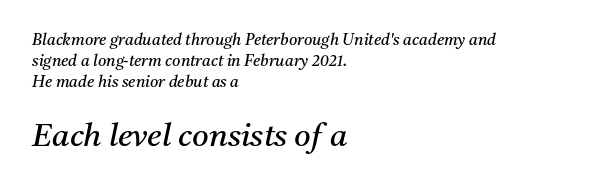
The image shows 32 px regular-weight serif type, italic (leaning right); set left-aligned, normal line spacing (1.32x), normal letter spacing, not underlined; the second (bottom) block is 2.0x larger; medium stroke contrast and a medium x-height.
